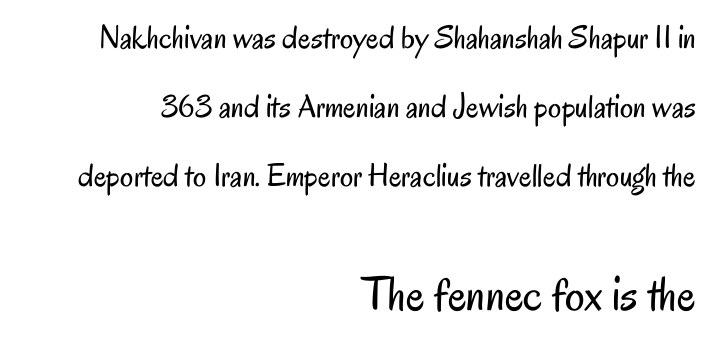
{"serif": "no", "italic": "no", "bold": "no", "weight": "regular", "width": "condensed", "stroke_contrast": "low", "x_height": "small", "monospaced": "no", "underline": "no", "align": "right", "line_spacing": "loose", "line_spacing_ratio": 2.09, "letter_spacing": "normal", "letter_spacing_em": 0.0, "larger_block": "second", "size_ratio": 1.48, "glyph_px": 49}
